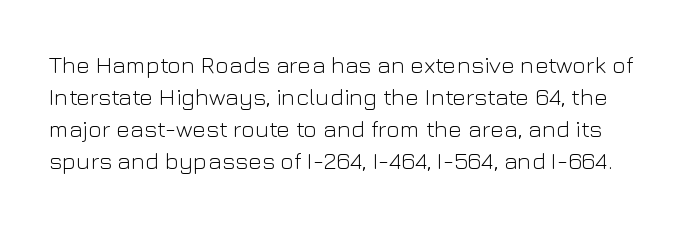
Tracking value appears to be zero — textbook default spacing. These lines sit exactly where default settings would place them. Weight class: somewhere from thin through regular. The foot of each line stays bare and open.
